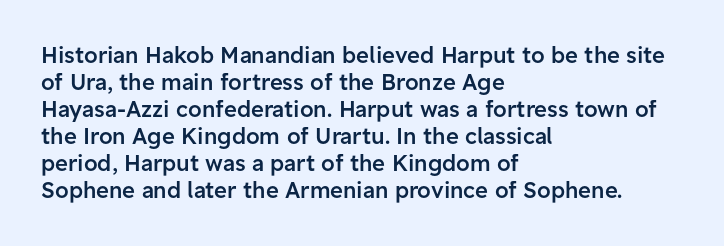
Q: Is the text bold? A: Semi-bold.
Q: Is the text italic (slanted)? A: No, it is upright.
Q: Is the text underlined? A: No.
Q: How is the paragraph aligned? A: Left-aligned.
Q: Is the spacing between letters normal or unusually wide? A: Normal.
